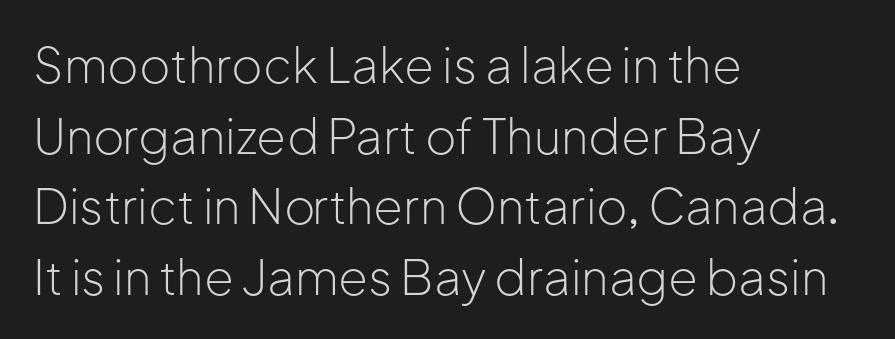
Q: Is the text bold? A: No.
Q: Is the text italic (slanted)? A: No, it is upright.
Q: Is the typeface a serif or a sans-serif typeface? A: Sans-serif.
Q: Is the text underlined? A: No.
Q: How is the paragraph aligned? A: Left-aligned.
Q: Is the spacing between letters normal or unusually wide? A: Normal.
Q: Is the spacing between lines tight, normal or loose? A: Normal.
Q: Width (condensed, normal, or wide)? A: Normal.
Q: Stroke contrast? A: Low.
Q: x-height? A: Medium.
Q: Monospaced? A: No.
